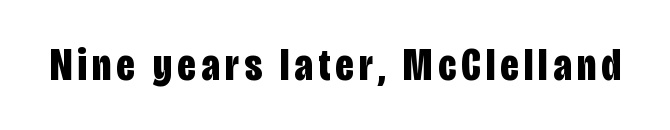
{"serif": "no", "italic": "no", "bold": "yes", "weight": "bold", "width": "condensed", "stroke_contrast": "low", "x_height": "large", "monospaced": "no", "underline": "no", "glyph_px": 46}
